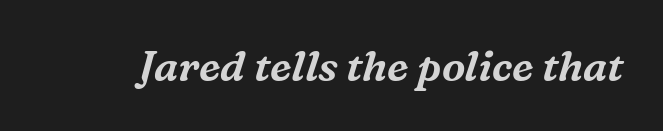
The gaps between neighbouring characters are ordinary and unremarkable. You can tell from the footed stems that serif type was used. You can tell it's italic because the verticals aren't actually vertical. Descenders hang freely into open space. Proportional: the letters do not fall into vertical columns.
